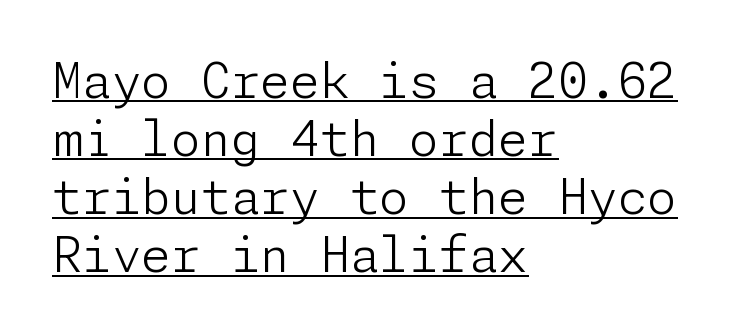
{"serif": "no", "italic": "no", "bold": "no", "weight": "light", "width": "normal", "stroke_contrast": "low", "x_height": "medium", "underline": "yes", "align": "left", "line_spacing_ratio": 1.21, "letter_spacing": "normal", "letter_spacing_em": 0.0, "glyph_px": 48}
